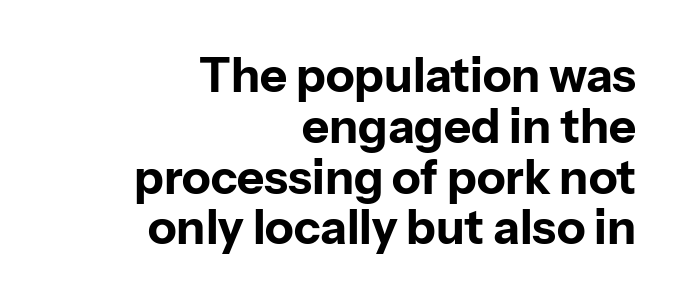
The image shows 47 px bold sans-serif type, upright; set right-aligned, tight line spacing (1.08x), normal letter spacing, not underlined; low stroke contrast and a medium x-height.
